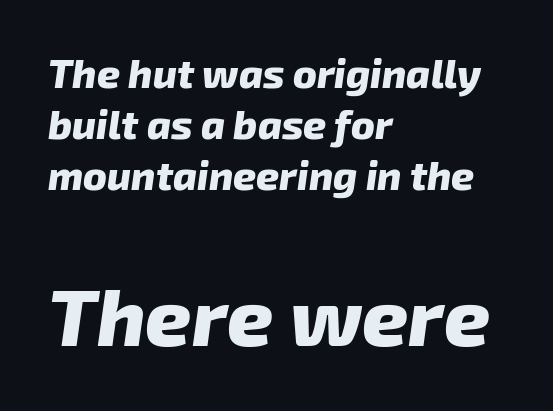
The image shows 80 px heavy type, italic (leaning right); set left-aligned, normal line spacing (1.28x), normal letter spacing, not underlined; the second (bottom) block is 2.0x larger; low stroke contrast and a medium x-height.
